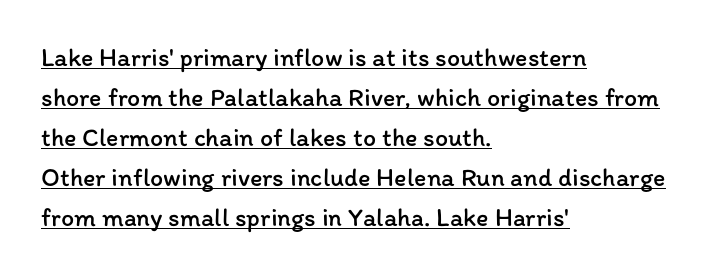
{"italic": "no", "bold": "no", "underline": "yes", "align": "left", "line_spacing": "normal", "line_spacing_ratio": 1.54, "letter_spacing": "normal", "letter_spacing_em": 0.0, "glyph_px": 26}
